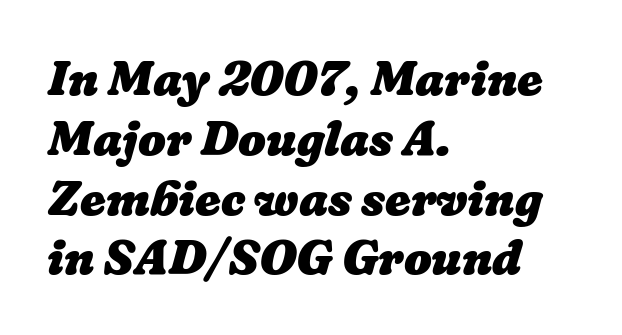
The image shows 49 px heavy type; set left-aligned, line spacing 1.22x, normal letter spacing, not underlined; low stroke contrast and a medium x-height.
